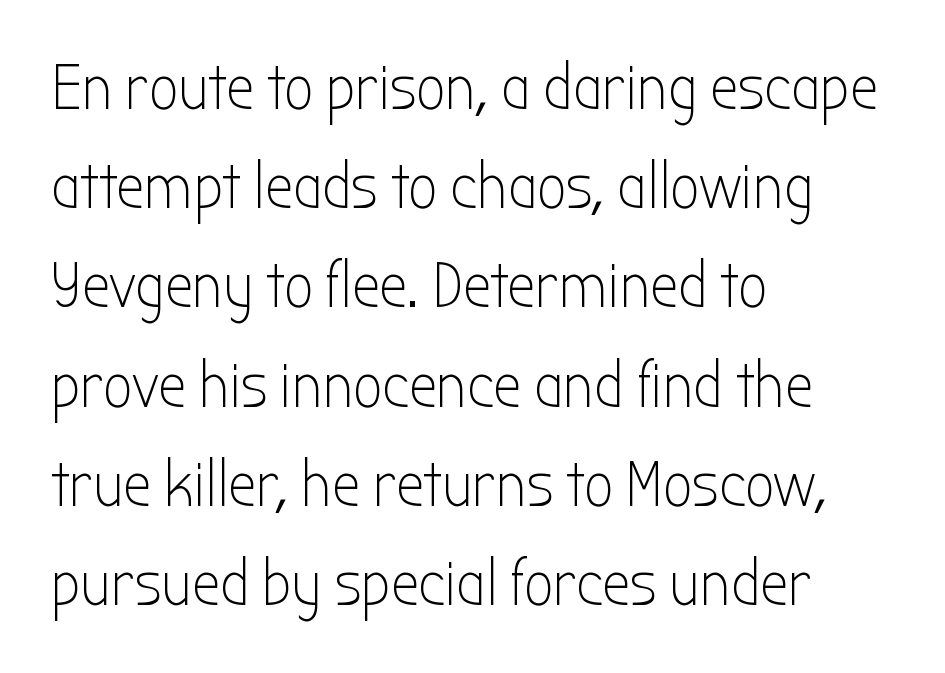
{"serif": "no", "italic": "no", "bold": "no", "weight": "light", "width": "condensed", "stroke_contrast": "low", "x_height": "medium", "monospaced": "no", "underline": "no", "align": "left", "line_spacing": "normal", "line_spacing_ratio": 1.55, "letter_spacing": "normal", "letter_spacing_em": 0.0, "glyph_px": 64}
